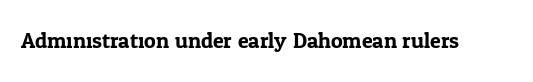
The image shows 22 px text type, upright; set normal letter spacing, not underlined.
